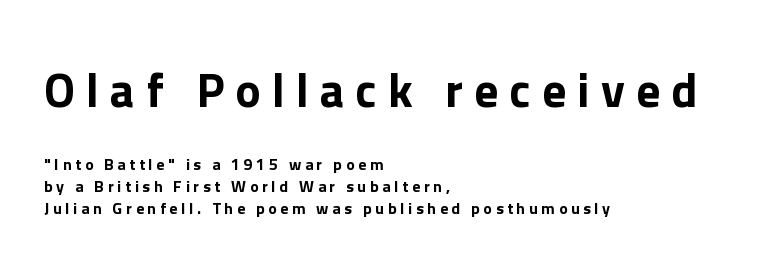
The image shows 48 px sans-serif type, upright; set left-aligned, normal line spacing (1.38x), unusually wide letter spacing (+0.23 em), not underlined; the first (top) block is 3.0x larger; low stroke contrast and a medium x-height.
